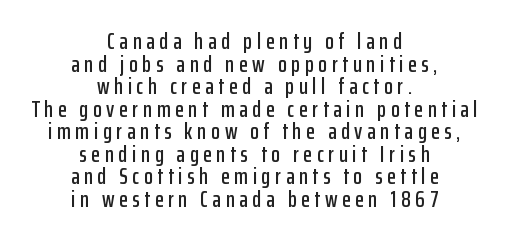
The image shows 23 px text type, upright; set centered, tight line spacing (0.98x), unusually wide letter spacing (+0.2 em), not underlined.
